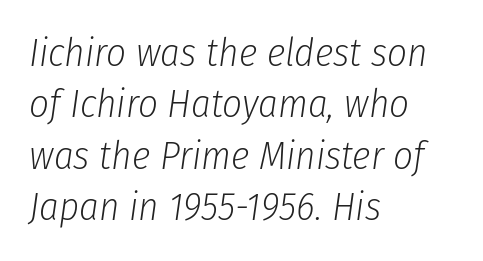
Q: Is the text bold? A: No.
Q: Is the text italic (slanted)? A: Yes, it leans right by about 8 degrees.
Q: Is the text underlined? A: No.
Q: How is the paragraph aligned? A: Left-aligned.
Q: Is the spacing between letters normal or unusually wide? A: Normal.
Q: Is the spacing between lines tight, normal or loose? A: Normal.
Q: Width (condensed, normal, or wide)? A: Condensed.
Q: Stroke contrast? A: Low.
Q: x-height? A: Medium.
Q: Monospaced? A: No.
